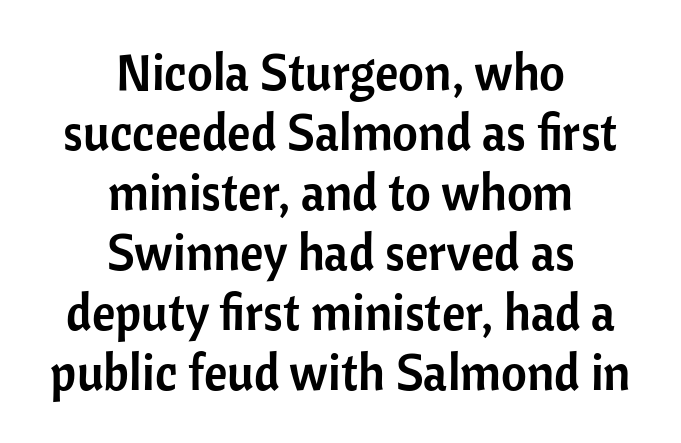
{"serif": "no", "italic": "no", "width": "normal", "stroke_contrast": "low", "x_height": "medium", "monospaced": "no", "underline": "no", "align": "center", "line_spacing_ratio": 1.2, "letter_spacing": "normal", "letter_spacing_em": 0.0, "glyph_px": 50}
